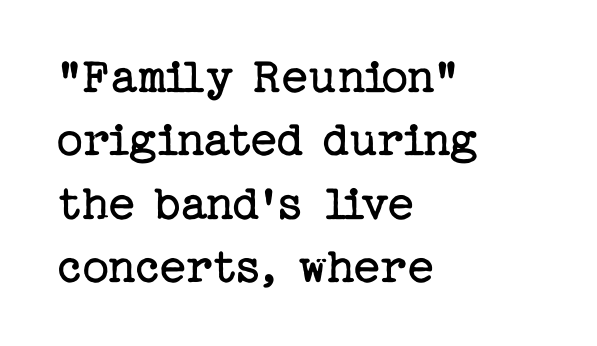
{"serif": "yes", "italic": "no", "bold": "no", "weight": "regular", "width": "normal", "stroke_contrast": "low", "x_height": "medium", "underline": "no", "align": "left", "line_spacing_ratio": 1.22, "letter_spacing": "normal", "letter_spacing_em": 0.0, "glyph_px": 52}
